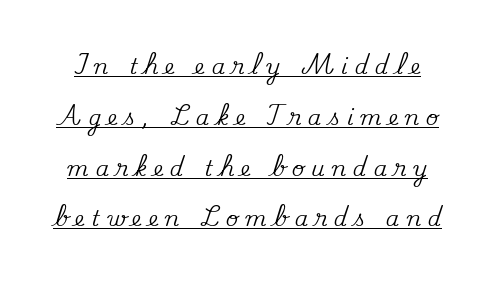
The image shows 21 px text type; set loose line spacing (2.42x), unusually wide letter spacing (+0.34 em), underlined.
